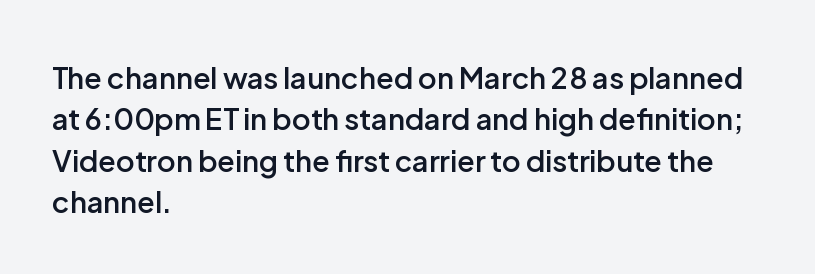
The image shows 29 px semibold sans-serif type, upright; set left-aligned, normal line spacing (1.43x), normal letter spacing, not underlined; low stroke contrast and a medium x-height.
